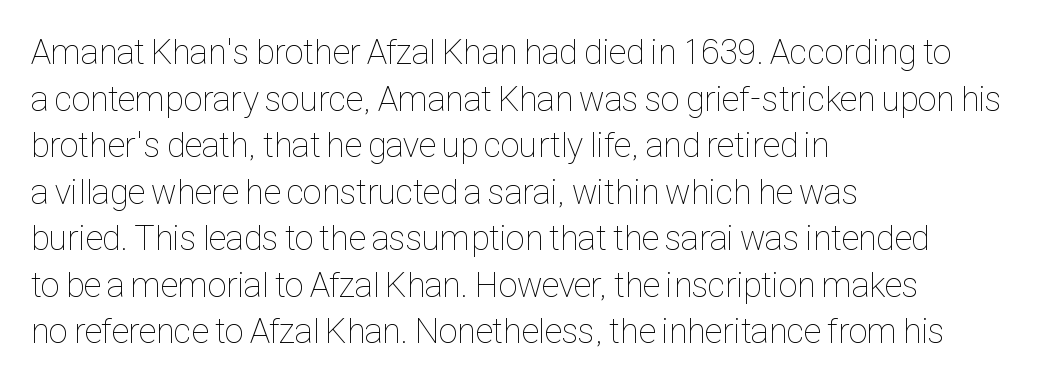
The image shows 35 px thin, condensed type, upright; set left-aligned, normal line spacing (1.33x), normal letter spacing, not underlined; low stroke contrast and a medium x-height.
